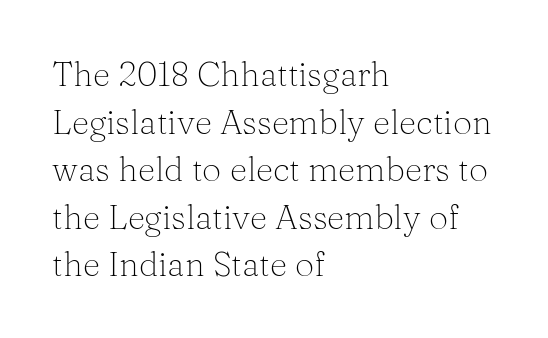
Q: Is the text bold? A: No.
Q: Is the text italic (slanted)? A: No, it is upright.
Q: Is the typeface a serif or a sans-serif typeface? A: Serif.
Q: Is the text underlined? A: No.
Q: How is the paragraph aligned? A: Left-aligned.
Q: Is the spacing between letters normal or unusually wide? A: Normal.
Q: Is the spacing between lines tight, normal or loose? A: Normal.
Q: Width (condensed, normal, or wide)? A: Normal.
Q: Stroke contrast? A: Medium.
Q: x-height? A: Medium.
Q: Monospaced? A: No.
